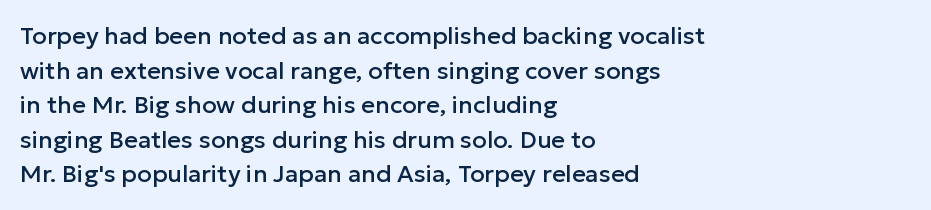
The image shows 24 px text type, upright; set left-aligned, normal line spacing (1.44x), normal letter spacing, not underlined.
